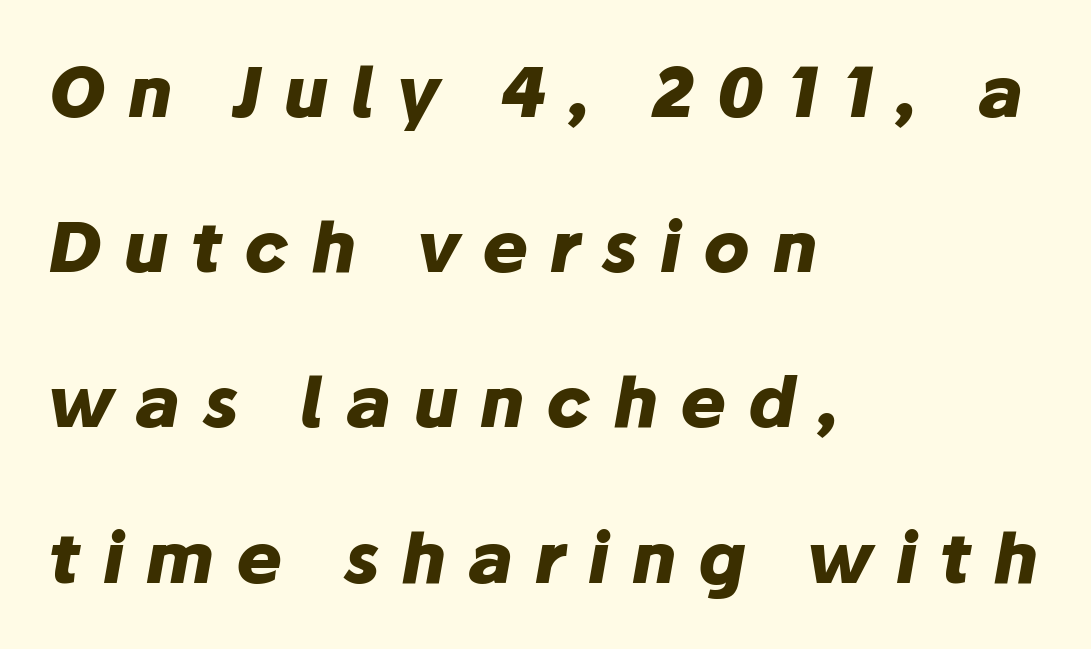
{"italic": "yes", "lean": "right", "slant_degrees": 10, "bold": "yes", "weight": "heavy", "width": "normal", "stroke_contrast": "low", "x_height": "medium", "monospaced": "no", "underline": "no", "align": "left", "line_spacing": "loose", "line_spacing_ratio": 2.25, "letter_spacing": "wide", "letter_spacing_em": 0.32, "glyph_px": 69}
